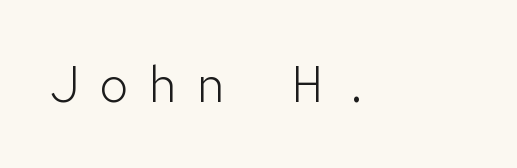
Q: Is the text bold? A: No.
Q: Is the text italic (slanted)? A: No, it is upright.
Q: Is the typeface a serif or a sans-serif typeface? A: Sans-serif.
Q: Is the text underlined? A: No.
Q: Is the spacing between letters normal or unusually wide? A: Unusually wide.
Q: Width (condensed, normal, or wide)? A: Normal.
Q: Stroke contrast? A: Low.
Q: x-height? A: Medium.
Q: Monospaced? A: Yes.
